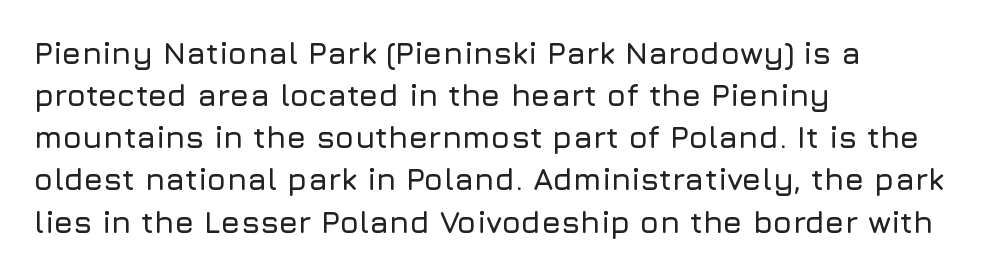
Tracking value appears to be zero — textbook default spacing. Honestly, there is no underline to notice here at all. Do the characters align in a grid? No, the font is proportional. All the whitespace from short lines collects on the right.
